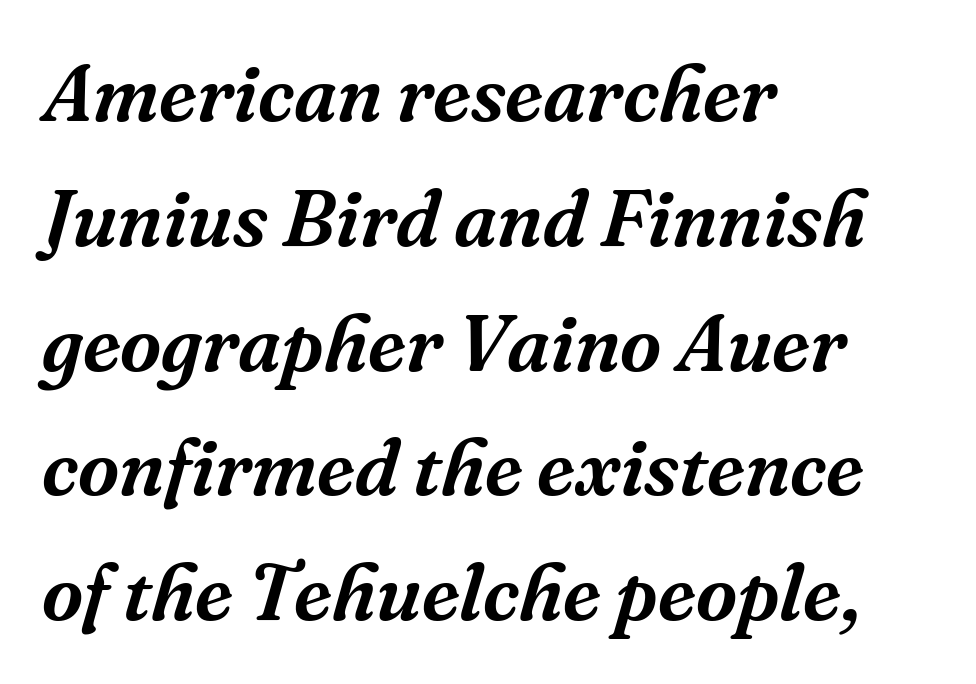
Q: Is the text italic (slanted)? A: Yes, it leans right by about 16 degrees.
Q: Is the typeface a serif or a sans-serif typeface? A: Serif.
Q: Is the text underlined? A: No.
Q: How is the paragraph aligned? A: Left-aligned.
Q: Is the spacing between letters normal or unusually wide? A: Normal.
Q: Is the spacing between lines tight, normal or loose? A: Normal.
Q: Width (condensed, normal, or wide)? A: Normal.
Q: Stroke contrast? A: Medium.
Q: x-height? A: Medium.
Q: Monospaced? A: No.
